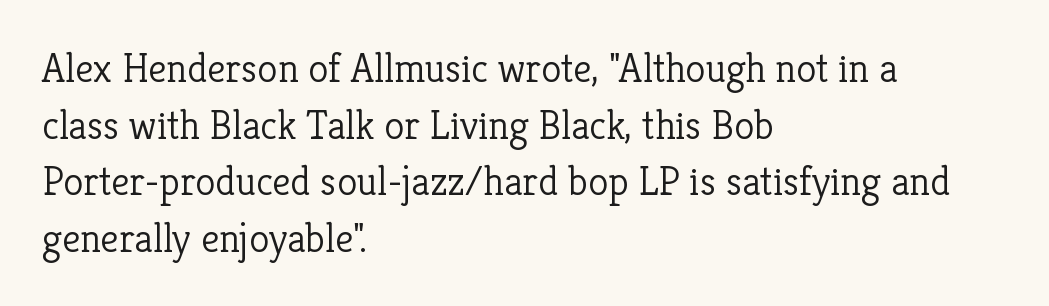
Q: Is the text bold? A: No.
Q: Is the text italic (slanted)? A: No, it is upright.
Q: Is the typeface a serif or a sans-serif typeface? A: Serif.
Q: Is the text underlined? A: No.
Q: How is the paragraph aligned? A: Left-aligned.
Q: Is the spacing between letters normal or unusually wide? A: Normal.
Q: Is the spacing between lines tight, normal or loose? A: Normal.
Q: Width (condensed, normal, or wide)? A: Normal.
Q: Stroke contrast? A: Low.
Q: x-height? A: Medium.
Q: Monospaced? A: No.
